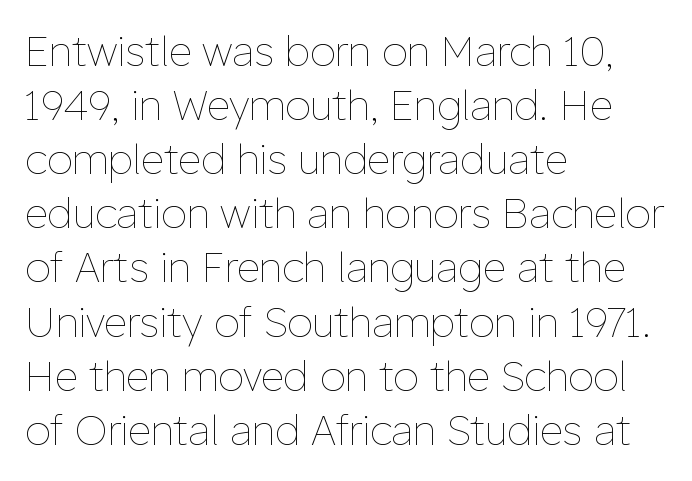
{"italic": "no", "bold": "no", "weight": "thin", "width": "normal", "stroke_contrast": "low", "x_height": "medium", "monospaced": "no", "underline": "no", "align": "left", "line_spacing": "normal", "line_spacing_ratio": 1.32, "letter_spacing": "normal", "letter_spacing_em": 0.0, "glyph_px": 41}
